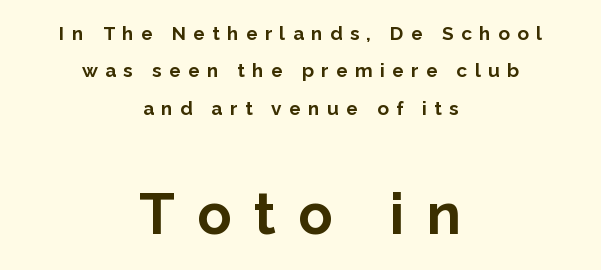
The image shows 57 px bold sans-serif type, upright; set centered, loose line spacing (1.97x), unusually wide letter spacing (+0.39 em), not underlined; the second (bottom) block is 3.0x larger; low stroke contrast and a medium x-height.
